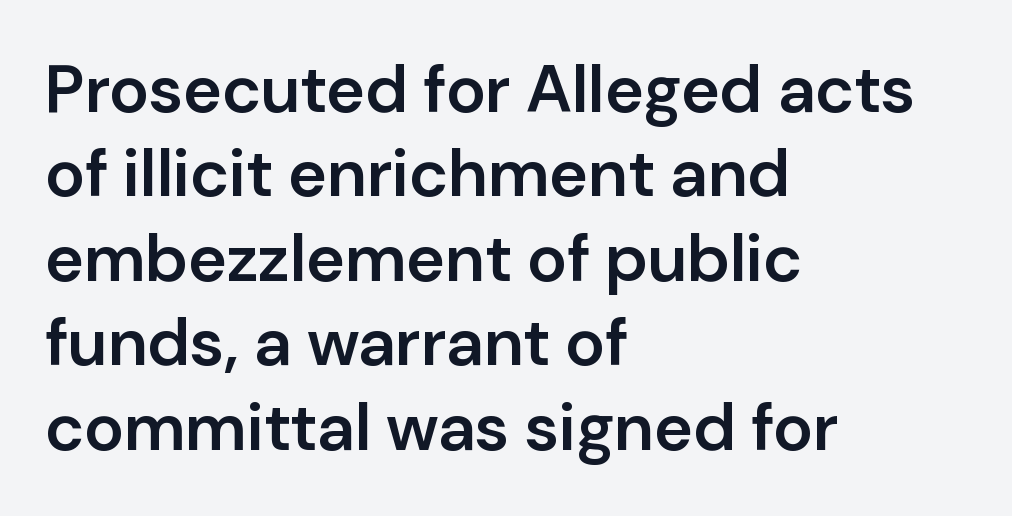
The string is rendered with underlining switched off. Compared with typical paragraphs, the rows here are spaced about the same. Notice the strokes are somewhat thickened but not fully heavy: this is a semibold. The rendering keeps characters at their native spacing. Italic? Not at all — the glyphs are vertical.
